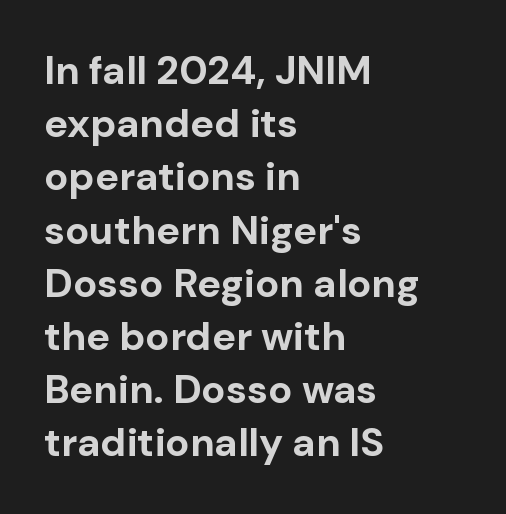
The image shows 40 px bold sans-serif type, upright; set left-aligned, normal line spacing (1.33x), normal letter spacing, not underlined; low stroke contrast and a medium x-height.
